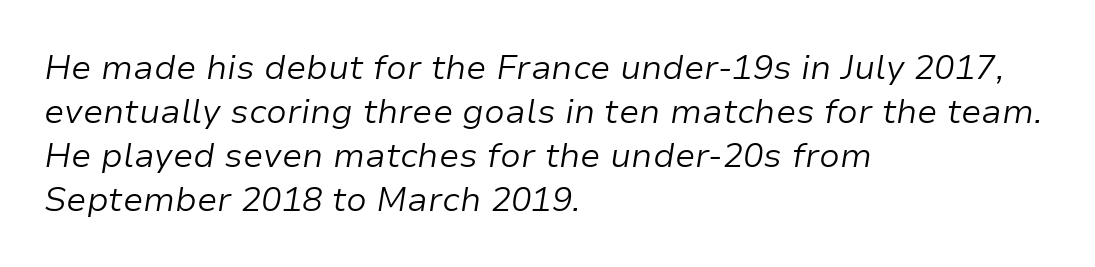
The glyphs look as if they've been sheared to an angle. Rows of type keep a routine distance in the vertical direction. Observe the ordinary spacing: letters are neighbours, not strangers. Note the varied advance widths — an 'i' is clearly narrower than an 'm'. Honestly, there is no underline to notice here at all. Horizontal alignment here is leftward, the default for most running prose.
